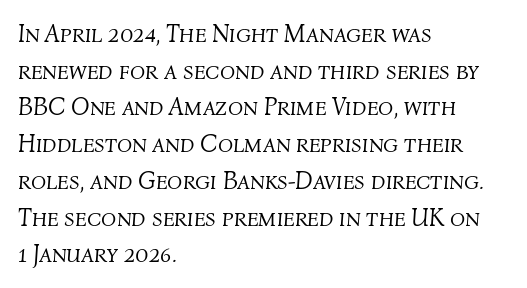
{"italic": "yes", "lean": "right", "slant_degrees": 4, "bold": "no", "underline": "no", "align": "left", "line_spacing": "normal", "line_spacing_ratio": 1.47, "letter_spacing": "normal", "letter_spacing_em": 0.0, "glyph_px": 25}
